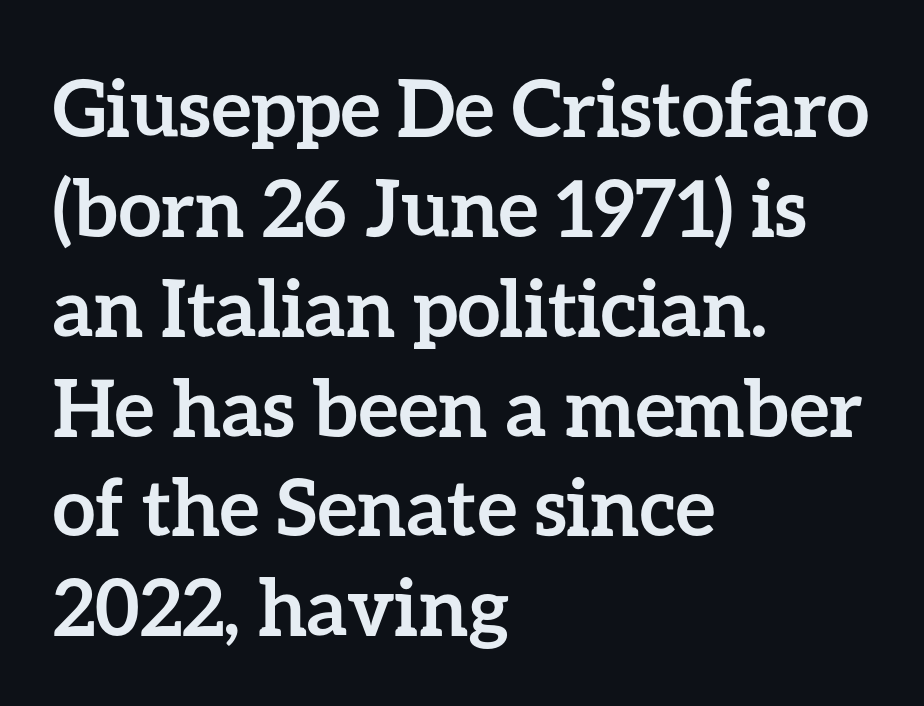
A roman cut, with each character standing at attention. In terms of letterspacing, this is plain default setting. Every row of glyphs begins at an identical x-position on the left. The block of text has a typical density, with ordinary space between rows. You could not count columns in this text — the font is proportionally spaced. The strip under each line holds only bare page.
